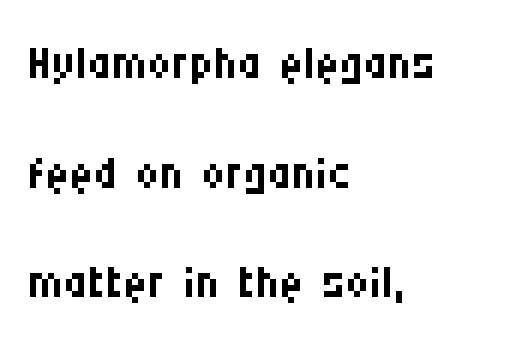
How are the letters spaced? Ordinarily, with no added tracking. The lettering holds an erect, upright posture throughout. Normally led — the rows are evenly, conventionally spaced. Each line starts at the same left margin while the right side varies. Bold? No — there's no thickening of the strokes. Regarding serifs, this sample does without them.
